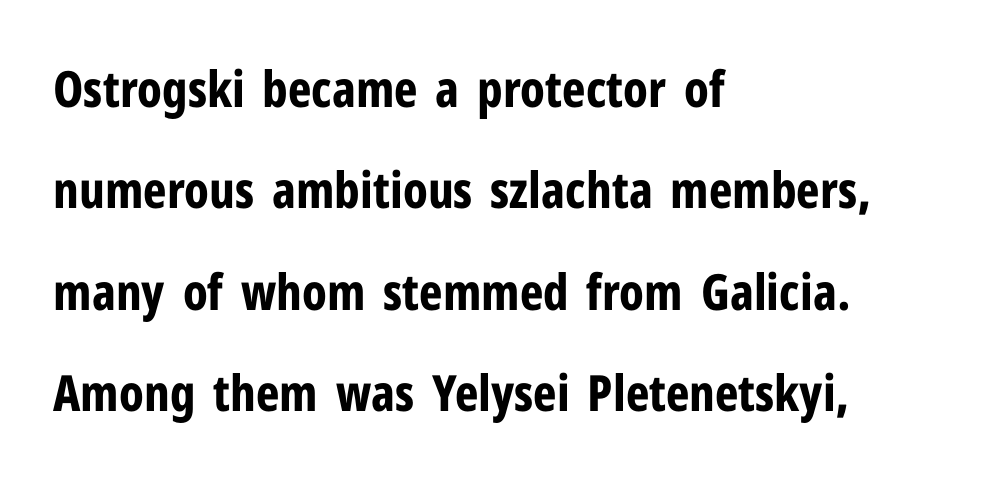
{"serif": "no", "italic": "no", "bold": "yes", "weight": "bold", "width": "condensed", "stroke_contrast": "low", "x_height": "medium", "monospaced": "no", "underline": "no", "align": "left", "line_spacing": "loose", "line_spacing_ratio": 2.03, "letter_spacing": "normal", "letter_spacing_em": 0.0, "glyph_px": 50}
